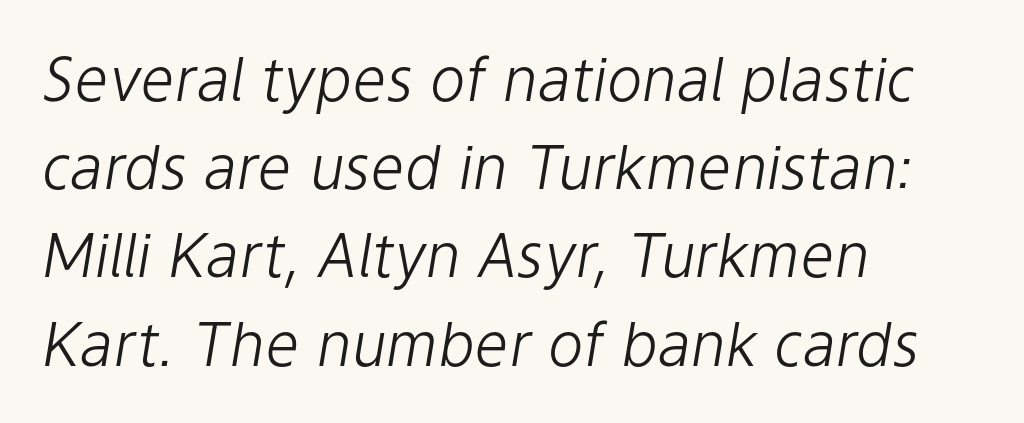
Q: Is the text bold? A: No.
Q: Is the text italic (slanted)? A: Yes, it leans right by about 9 degrees.
Q: Is the text underlined? A: No.
Q: How is the paragraph aligned? A: Left-aligned.
Q: Is the spacing between letters normal or unusually wide? A: Normal.
Q: Is the spacing between lines tight, normal or loose? A: Normal.
Q: Width (condensed, normal, or wide)? A: Normal.
Q: Stroke contrast? A: Low.
Q: x-height? A: Medium.
Q: Monospaced? A: No.
